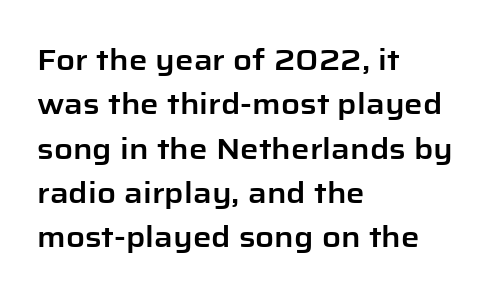
Posture: straight, roman, zero tilt. All the whitespace from short lines collects on the right. Bare-footed words on every line. Summary of vertical rhythm: regular, with standard interline spacing. Looks like regular typesetting: each glyph gets only the width it needs.
